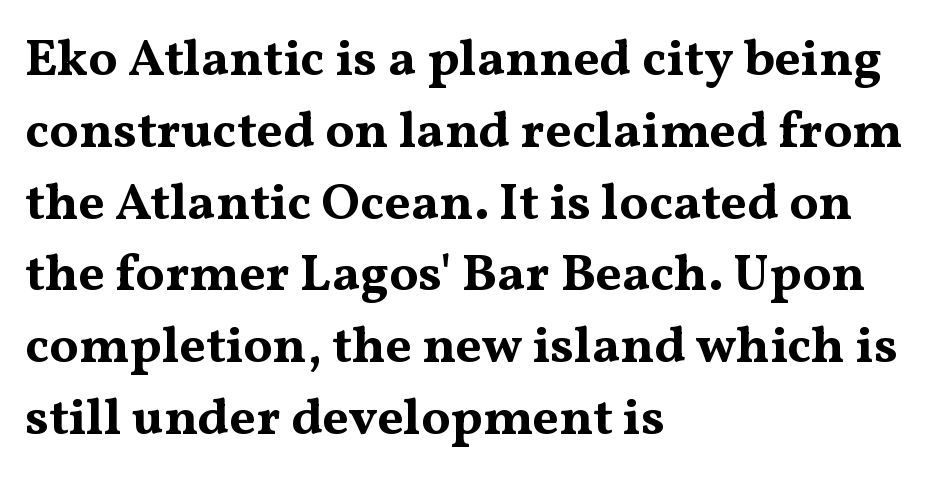
The setting favours the left margin, as ordinary paragraphs usually do. Thick stems and heavy bowls — unmistakably bold. Every stem runs plumb, perpendicular to the baseline. Note the varied advance widths — an 'i' is clearly narrower than an 'm'.
